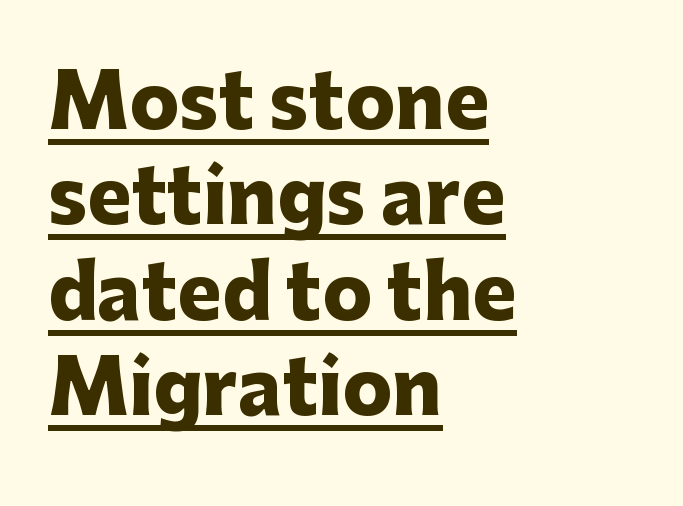
The image shows 74 px heavy sans-serif type, upright; set left-aligned, normal line spacing (1.29x), normal letter spacing, underlined; low stroke contrast and a medium x-height.
